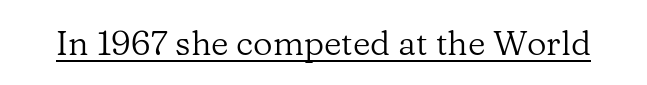
Q: Is the text bold? A: No.
Q: Is the text italic (slanted)? A: No, it is upright.
Q: Is the typeface a serif or a sans-serif typeface? A: Serif.
Q: Is the text underlined? A: Yes.
Q: Is the spacing between letters normal or unusually wide? A: Normal.
Q: Width (condensed, normal, or wide)? A: Normal.
Q: Stroke contrast? A: Low.
Q: x-height? A: Medium.
Q: Monospaced? A: No.
